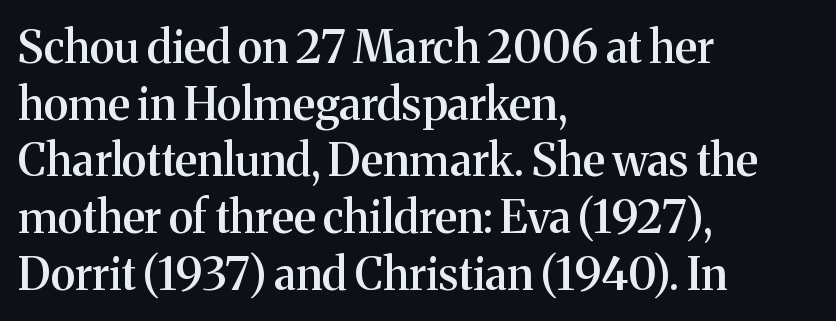
{"serif": "yes", "italic": "no", "bold": "semi", "weight": "semibold", "width": "normal", "stroke_contrast": "medium", "x_height": "medium", "monospaced": "no", "underline": "no", "align": "left", "line_spacing": "normal", "line_spacing_ratio": 1.26, "letter_spacing": "normal", "letter_spacing_em": 0.0, "glyph_px": 45}
